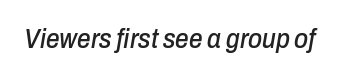
{"italic": "yes", "lean": "right", "slant_degrees": 10, "underline": "no", "letter_spacing": "normal", "letter_spacing_em": 0.0, "glyph_px": 27}
